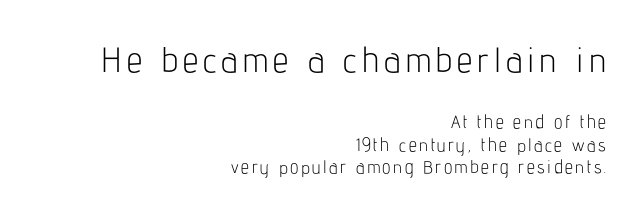
Unmarked baselines from the first word to the last. A normal amount of white space separates one row of letters from the next. Size contrast runs from large at the top to small at the bottom. All the whitespace from short lines collects on the left. You could not count columns in this text — the font is proportionally spaced.
